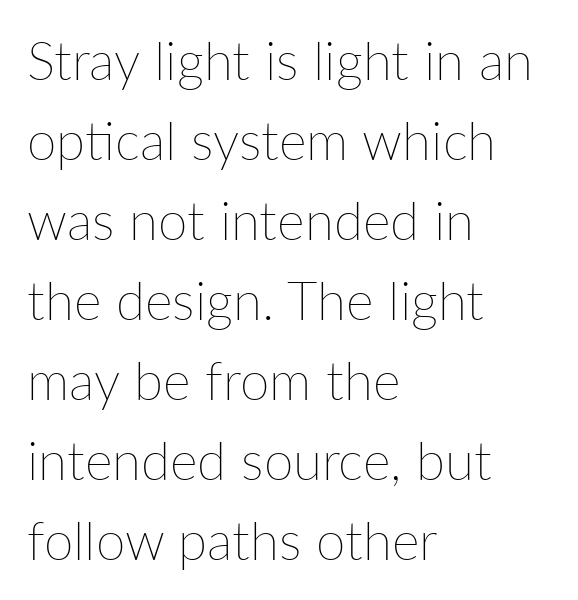
The rendering keeps characters at their native spacing. The designer left line spacing at the default. Varying glyph widths throughout — classic text-font behaviour. The passage shown is not underscored anywhere. The letterforms sit at book weight or below. Short and long lines alike share a common starting point at left.
